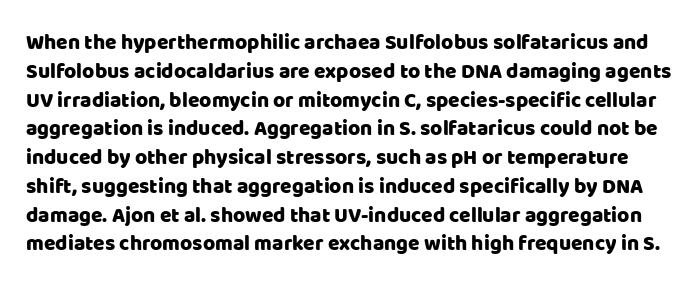
{"italic": "no", "underline": "no", "line_spacing": "normal", "line_spacing_ratio": 1.37, "letter_spacing": "normal", "letter_spacing_em": 0.0, "glyph_px": 21}
